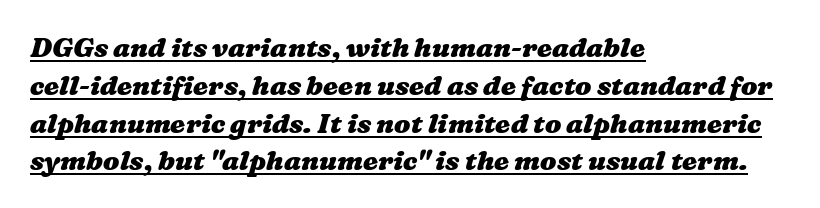
The image shows 27 px bold type; set left-aligned, normal line spacing (1.4x), normal letter spacing, underlined.
